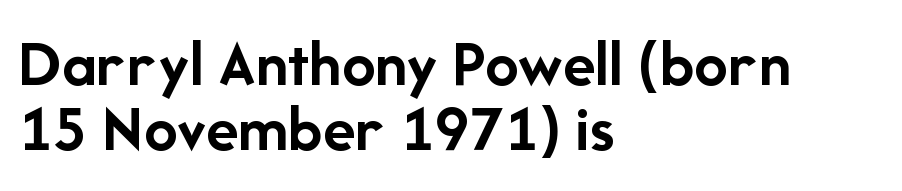
No italicization has been applied; the sample stays upright. The words here are not underlined. The paragraph shown leans on its left margin. Here the designer chose a conventional face with non-uniform glyph widths. Letter spacing: default.
